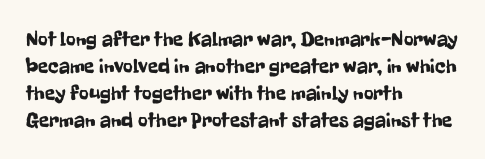
The image shows 21 px text type, upright; set left-aligned, normal line spacing (1.28x), normal letter spacing, not underlined.
